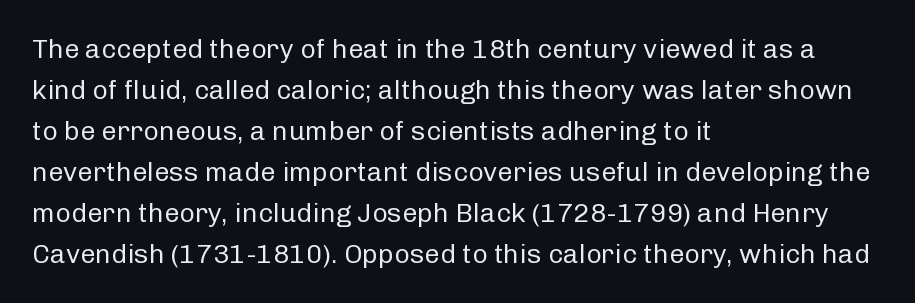
Q: Is the text bold? A: No.
Q: Is the text italic (slanted)? A: No, it is upright.
Q: Is the text underlined? A: No.
Q: How is the paragraph aligned? A: Left-aligned.
Q: Is the spacing between letters normal or unusually wide? A: Normal.
Q: Is the spacing between lines tight, normal or loose? A: Normal.
